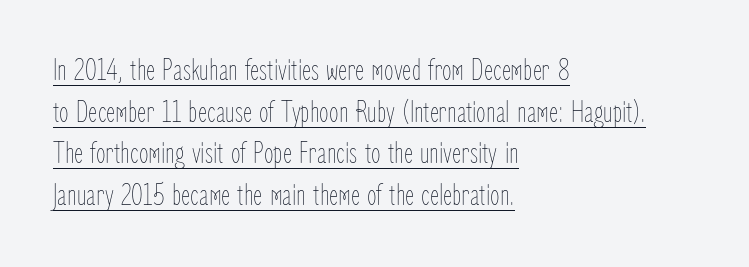
{"italic": "no", "bold": "no", "weight": "thin", "width": "condensed", "stroke_contrast": "low", "x_height": "medium", "monospaced": "no", "underline": "yes", "align": "left", "line_spacing": "normal", "line_spacing_ratio": 1.34, "letter_spacing": "normal", "letter_spacing_em": 0.0, "glyph_px": 31}
